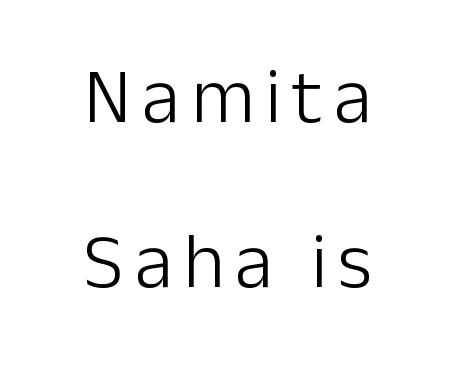
Baseline-to-baseline distance is far greater than the letter height. This reads as an unemphasized weight, regular at the heaviest. Typeset on center — no edge is straight. Looks like regular typesetting: each glyph gets only the width it needs.
